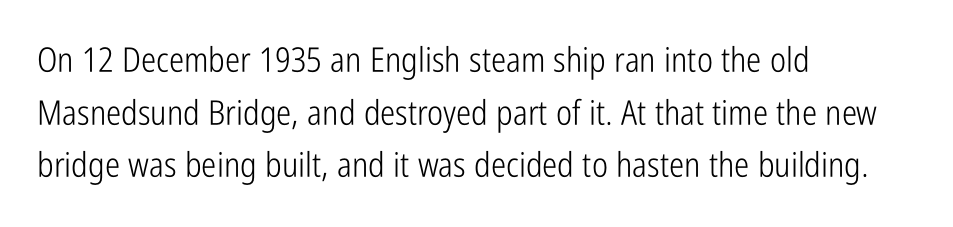
The image shows 34 px light, condensed sans-serif type, upright; set left-aligned, normal line spacing (1.55x), normal letter spacing, not underlined; low stroke contrast and a medium x-height.
